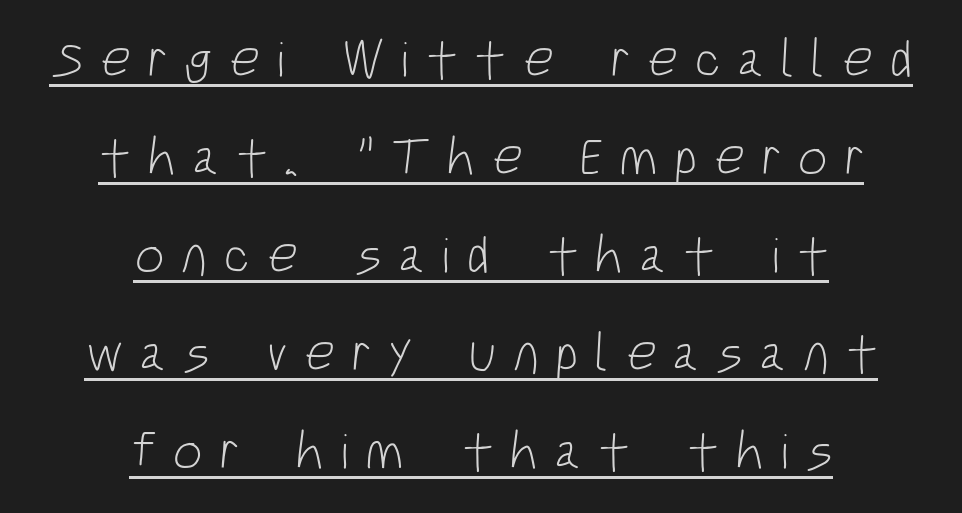
Q: Is the text bold? A: No.
Q: Is the typeface a serif or a sans-serif typeface? A: Sans-serif.
Q: Is the text underlined? A: Yes.
Q: How is the paragraph aligned? A: Centered.
Q: Is the spacing between letters normal or unusually wide? A: Unusually wide.
Q: Width (condensed, normal, or wide)? A: Condensed.
Q: Stroke contrast? A: Low.
Q: x-height? A: Large.
Q: Monospaced? A: No.
